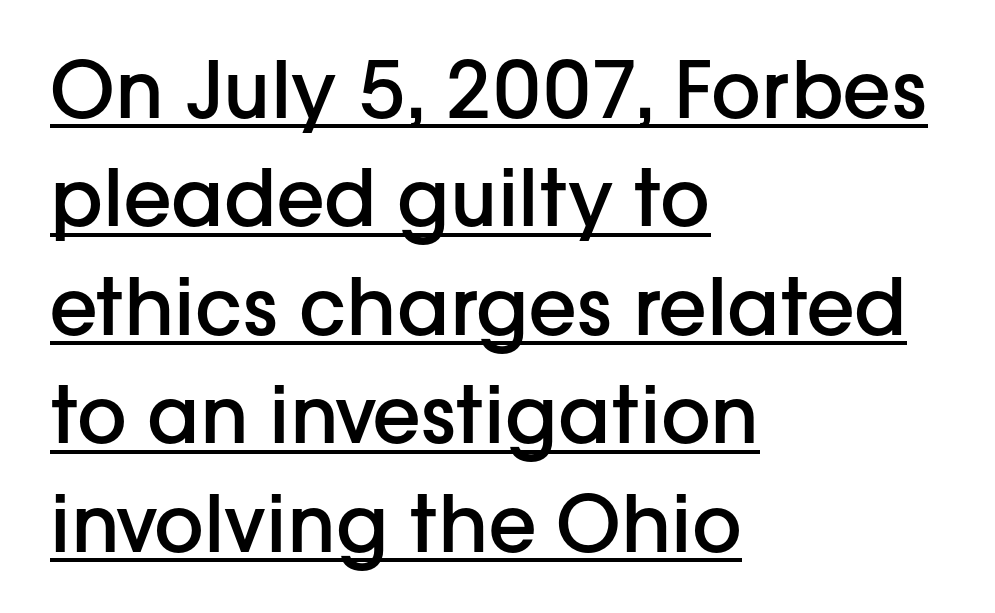
{"serif": "no", "italic": "no", "bold": "semi", "weight": "semibold", "width": "normal", "stroke_contrast": "low", "x_height": "medium", "monospaced": "no", "underline": "yes", "align": "left", "line_spacing": "normal", "line_spacing_ratio": 1.39, "letter_spacing": "normal", "letter_spacing_em": 0.0, "glyph_px": 78}
